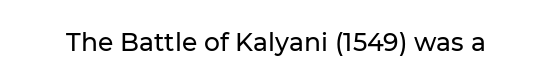
The image shows 25 px text type, upright; set normal letter spacing, not underlined.
